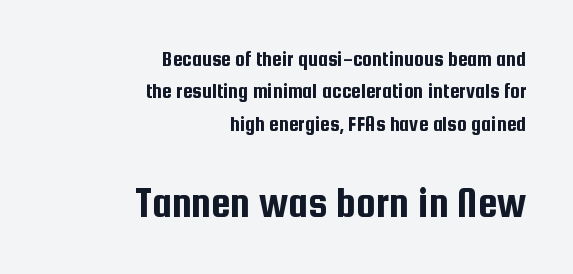
Quick note: not italic, upright. I'd call this a sans setting — the letters go barefoot. Do the characters align in a grid? No, the font is proportional. Regarding leading, the lines here are spaced in the standard way. Each row of text sits above clean, open space.
